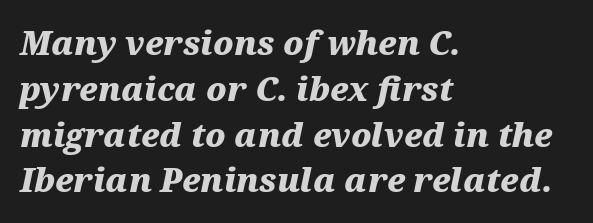
The horizontal fit of the characters is conventional and even. Type without underlining. This sample is left-justified, so line endings fall wherever the words run out. This sample keeps an unexceptional amount of space between lines.
